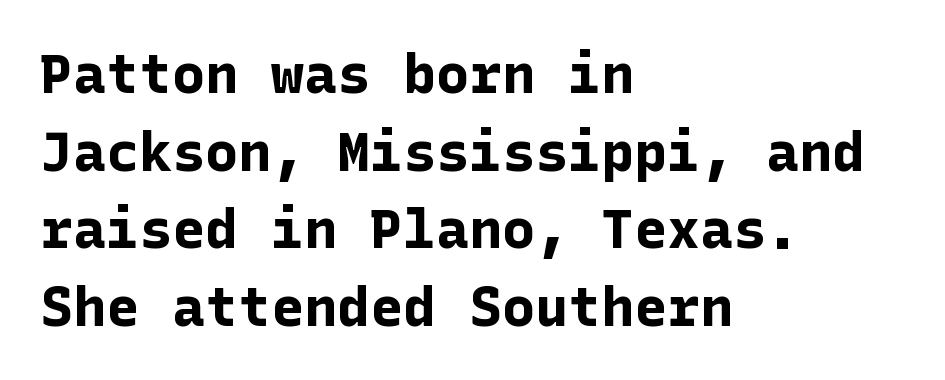
{"serif": "no", "italic": "no", "bold": "yes", "weight": "bold", "width": "normal", "stroke_contrast": "low", "x_height": "medium", "underline": "no", "align": "left", "line_spacing": "normal", "line_spacing_ratio": 1.41, "letter_spacing": "normal", "letter_spacing_em": 0.0, "glyph_px": 55}
